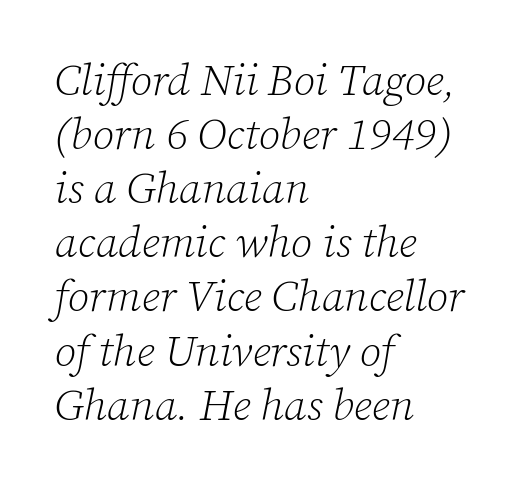
Q: Is the text bold? A: No.
Q: Is the text italic (slanted)? A: Yes, it leans right by about 12 degrees.
Q: Is the typeface a serif or a sans-serif typeface? A: Serif.
Q: Is the text underlined? A: No.
Q: How is the paragraph aligned? A: Left-aligned.
Q: Is the spacing between letters normal or unusually wide? A: Normal.
Q: Width (condensed, normal, or wide)? A: Normal.
Q: Stroke contrast? A: Low.
Q: x-height? A: Medium.
Q: Monospaced? A: No.
